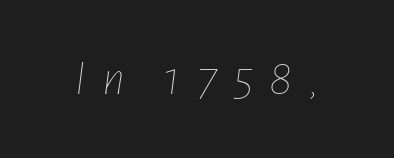
Anything drawn beneath the words? Only blank space. Compared with ordinary roman type, these characters are visibly tilted. Substantial extra tracking has been applied to these lines. Think of a printed novel: that variable character pitch is what you see here.
